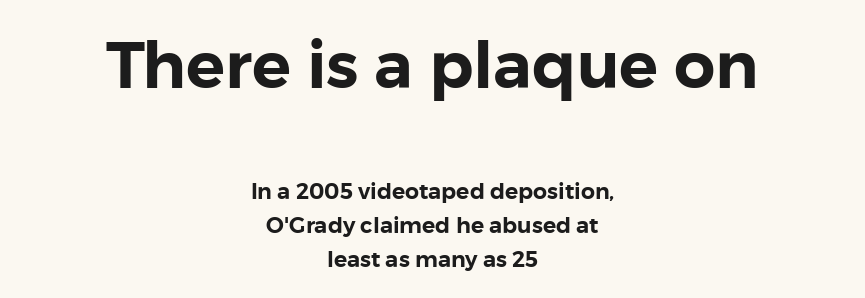
Q: Is the text italic (slanted)? A: No, it is upright.
Q: Is the typeface a serif or a sans-serif typeface? A: Sans-serif.
Q: Is the text underlined? A: No.
Q: How is the paragraph aligned? A: Centered.
Q: Is the spacing between letters normal or unusually wide? A: Normal.
Q: Is the spacing between lines tight, normal or loose? A: Normal.
Q: Which block of text is set in a larger size, the first (top) or the second (bottom)? A: The first (top) one.
Q: Width (condensed, normal, or wide)? A: Normal.
Q: Stroke contrast? A: Low.
Q: x-height? A: Medium.
Q: Monospaced? A: No.
